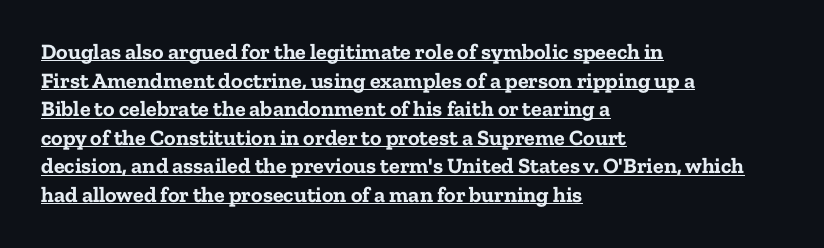
No extra tracking has been applied to these lines. Does the leading feel generous? No, just average. The text block is weighted toward the left margin, trailing off unevenly rightward. Stroke thickness is high; the sample reads as a true bold. In terms of posture, this sample is upright.
